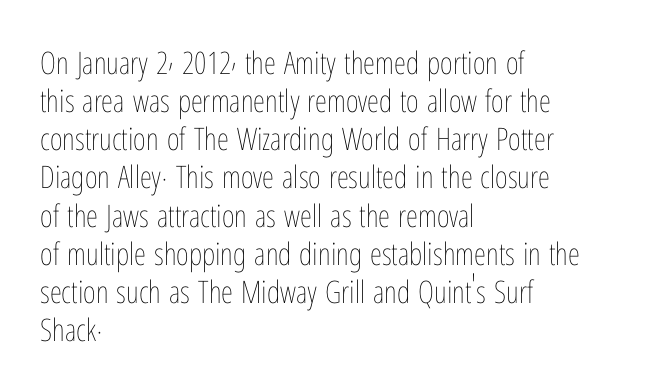
The image shows 31 px thin, condensed type, upright; set left-aligned, line spacing 1.23x, normal letter spacing, not underlined; low stroke contrast and a medium x-height.
